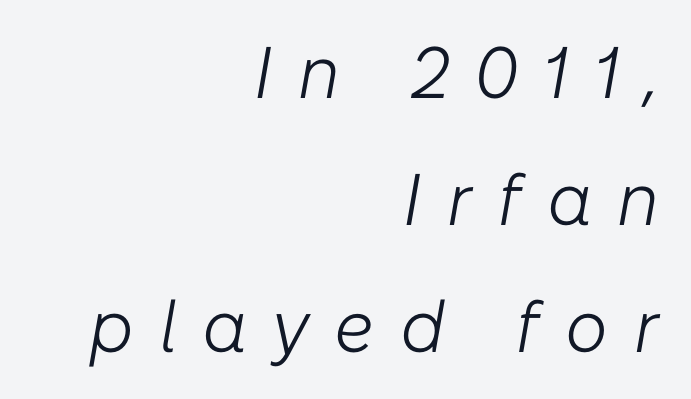
{"italic": "yes", "lean": "right", "slant_degrees": 10, "bold": "no", "weight": "light", "width": "normal", "stroke_contrast": "low", "x_height": "medium", "monospaced": "no", "underline": "no", "align": "right", "line_spacing_ratio": 1.74, "letter_spacing": "wide", "letter_spacing_em": 0.35, "glyph_px": 73}
